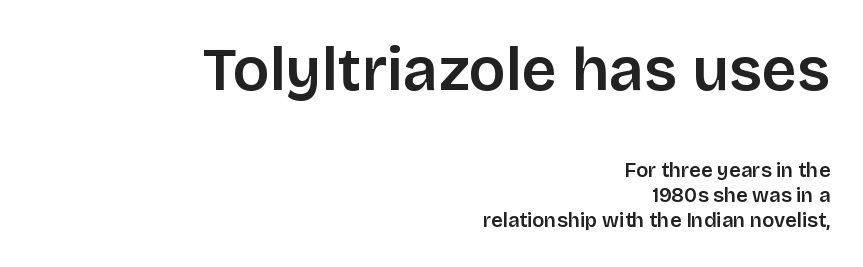
This rendering features lettering with no underline. Characters follow at the spacing the type designer built in. You get the large type first, then a drop to smaller type. The axis of the letterforms is exactly vertical.
